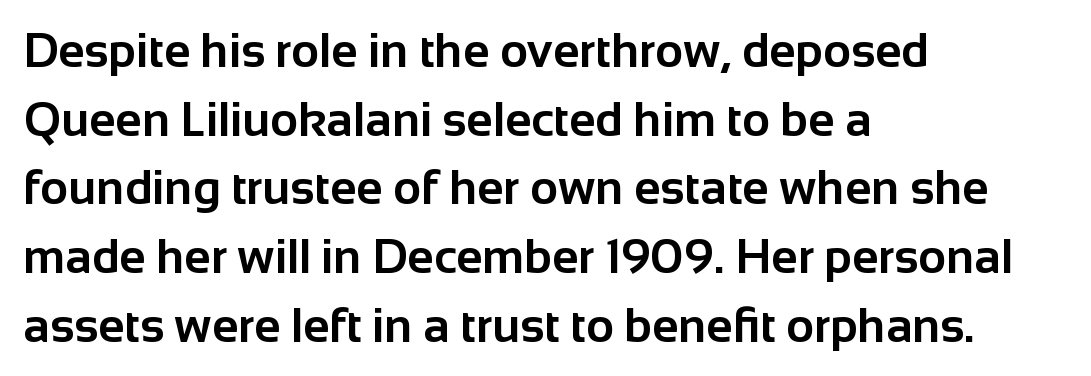
{"serif": "no", "italic": "no", "bold": "yes", "weight": "bold", "width": "normal", "stroke_contrast": "low", "x_height": "medium", "monospaced": "no", "underline": "no", "align": "left", "line_spacing": "normal", "line_spacing_ratio": 1.43, "letter_spacing": "normal", "letter_spacing_em": 0.0, "glyph_px": 48}
